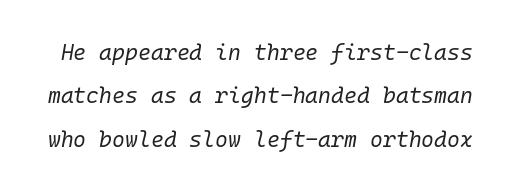
Horizontal bands of white between lines are thick stripes. Emphasis-style slanted type is in use. Bold? No — there's no thickening of the strokes. Observe the ordinary spacing: letters are neighbours, not strangers.
